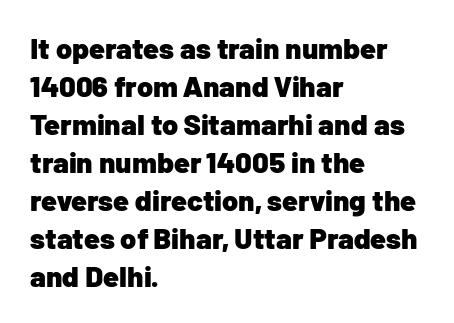
The image shows 29 px heavy sans-serif type, upright; set left-aligned, normal line spacing (1.31x), normal letter spacing, not underlined; low stroke contrast and a medium x-height.
